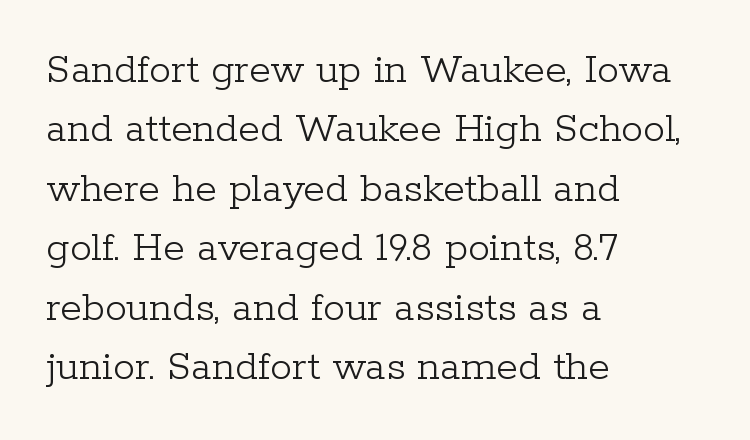
Q: Is the text bold? A: No.
Q: Is the text italic (slanted)? A: No, it is upright.
Q: Is the typeface a serif or a sans-serif typeface? A: Serif.
Q: Is the text underlined? A: No.
Q: How is the paragraph aligned? A: Left-aligned.
Q: Is the spacing between letters normal or unusually wide? A: Normal.
Q: Is the spacing between lines tight, normal or loose? A: Normal.
Q: Width (condensed, normal, or wide)? A: Normal.
Q: Stroke contrast? A: Low.
Q: x-height? A: Medium.
Q: Monospaced? A: No.
